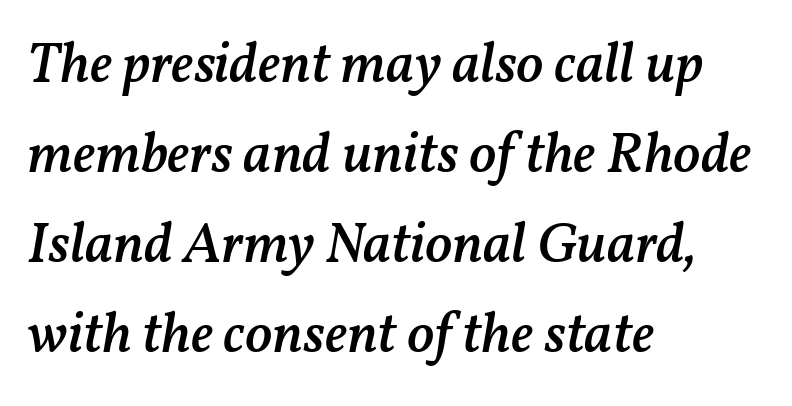
Does the leading feel generous? No, just average. Teacher's note: observe the even left margin — that is flush-left alignment. Stems and bowls a touch heavier than normal — semibold. Type without underlining. Is the letter spacing exaggerated? No — it looks like the ordinary default.
